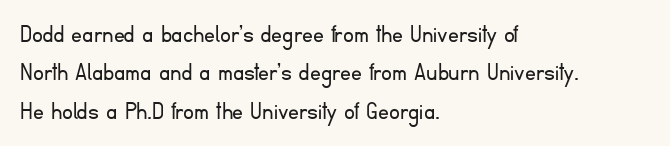
{"italic": "no", "bold": "no", "underline": "no", "align": "left", "line_spacing": "normal", "line_spacing_ratio": 1.42, "letter_spacing": "normal", "letter_spacing_em": 0.0, "glyph_px": 27}
